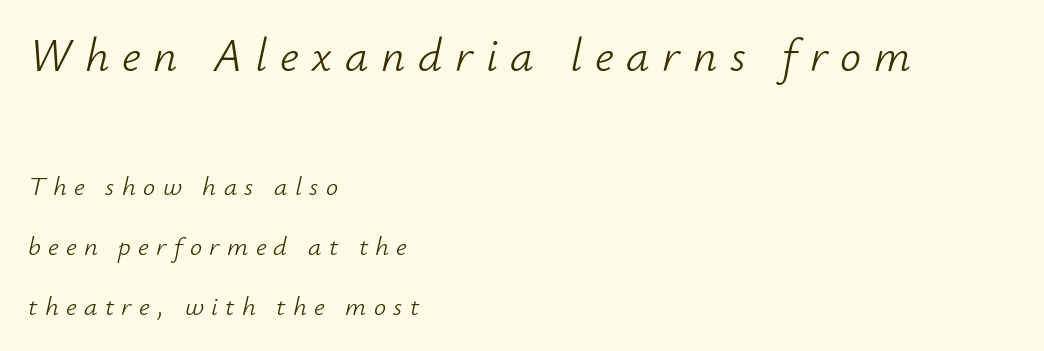
The image shows 47 px light type, italic (leaning right); set left-aligned, loose line spacing (2.22x), unusually wide letter spacing (+0.27 em), not underlined; the first (top) block is 1.74x larger; low stroke contrast and a small x-height.
